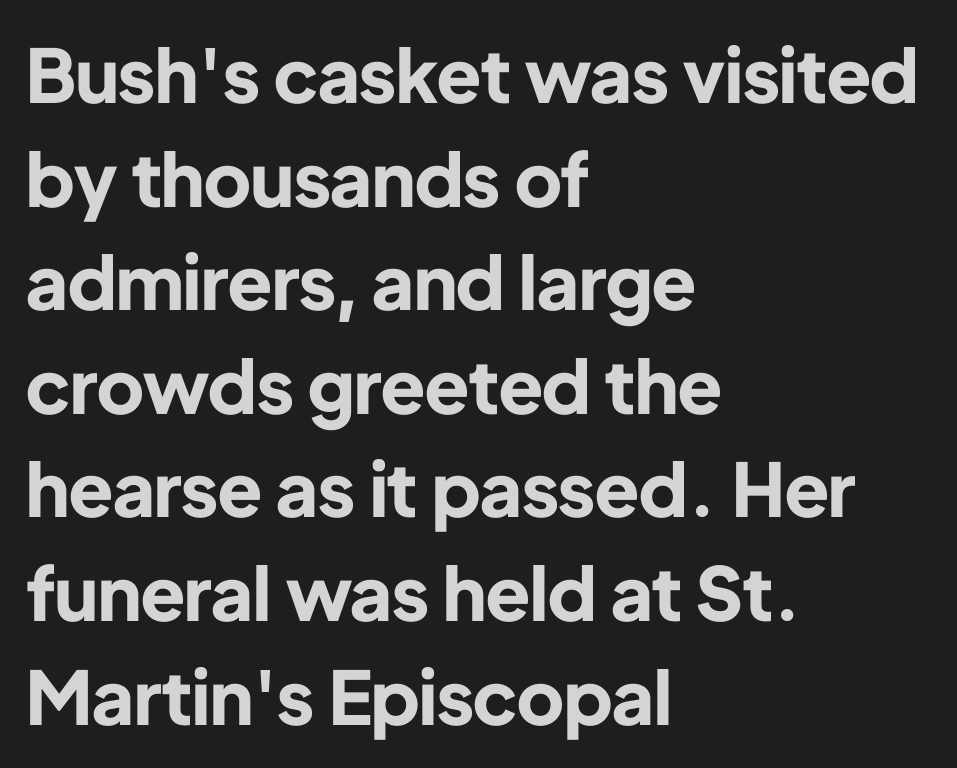
Q: Is the text bold? A: Yes.
Q: Is the text italic (slanted)? A: No, it is upright.
Q: Is the typeface a serif or a sans-serif typeface? A: Sans-serif.
Q: Is the text underlined? A: No.
Q: How is the paragraph aligned? A: Left-aligned.
Q: Is the spacing between letters normal or unusually wide? A: Normal.
Q: Is the spacing between lines tight, normal or loose? A: Normal.
Q: Width (condensed, normal, or wide)? A: Normal.
Q: Stroke contrast? A: Low.
Q: x-height? A: Medium.
Q: Monospaced? A: No.
